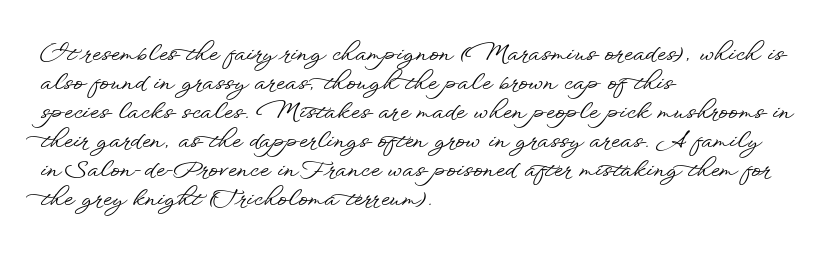
Q: Is the text italic (slanted)? A: Yes.
Q: Is the text underlined? A: No.
Q: How is the paragraph aligned? A: Left-aligned.
Q: Is the spacing between letters normal or unusually wide? A: Normal.
Q: Is the spacing between lines tight, normal or loose? A: Normal.
